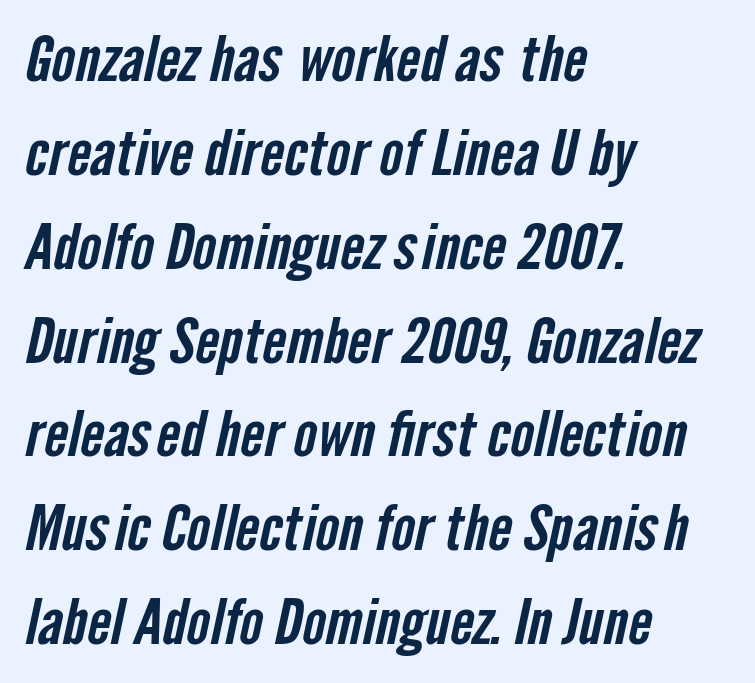
Here the designer chose a conventional face with non-uniform glyph widths. Serifs: no, the terminals of the letterforms are clean. This rendering uses left alignment, leaving the right contour irregular. The line-height multiplier appears to be the usual default.
